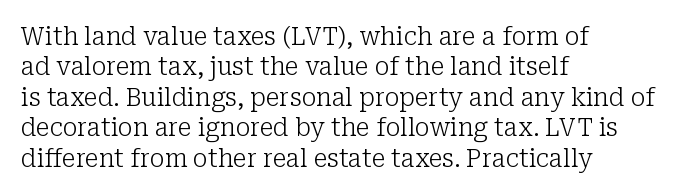
{"italic": "no", "bold": "no", "underline": "no", "align": "left", "line_spacing_ratio": 1.22, "letter_spacing": "normal", "letter_spacing_em": 0.0, "glyph_px": 25}
